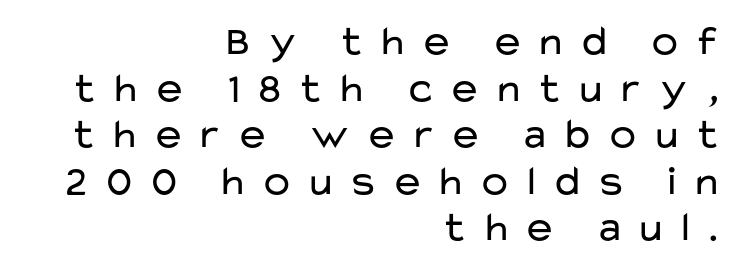
Q: Is the text bold? A: No.
Q: Is the text italic (slanted)? A: No, it is upright.
Q: Is the typeface a serif or a sans-serif typeface? A: Sans-serif.
Q: Is the text underlined? A: No.
Q: How is the paragraph aligned? A: Right-aligned.
Q: Is the spacing between letters normal or unusually wide? A: Unusually wide.
Q: Is the spacing between lines tight, normal or loose? A: Tight.
Q: Width (condensed, normal, or wide)? A: Wide.
Q: Stroke contrast? A: Low.
Q: x-height? A: Medium.
Q: Monospaced? A: No.
